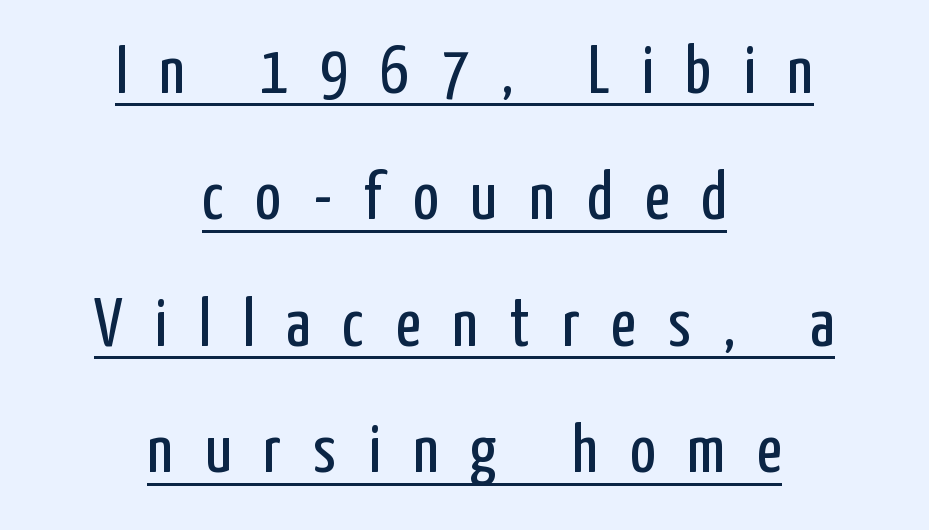
Style check: upright. The lines in this sample share a center point and differ in where they start and stop. Students, note that the glyphs here are deliberately spaced far apart. A typesetter would call this proportional, since set widths differ per character. You can tell from the bare stems that sans-serif type was used.
